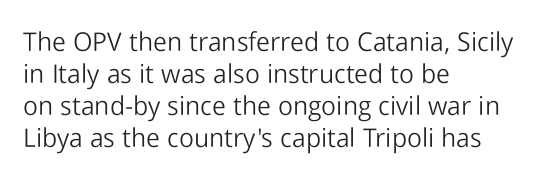
The passage shown is not underscored anywhere. Words appear dense and cohesive because spacing is normal. Alignment: flush left. Unlike italic type, these characters show no tilt at all.
